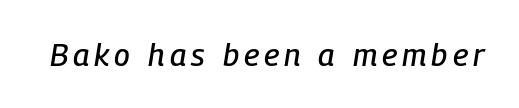
{"italic": "yes", "lean": "right", "slant_degrees": 9, "width": "condensed", "stroke_contrast": "low", "x_height": "medium", "monospaced": "no", "underline": "no", "glyph_px": 31}
